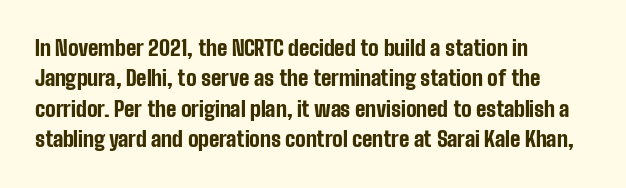
The image shows 21 px bold type, upright; set left-aligned, normal line spacing (1.45x), normal letter spacing, not underlined.
